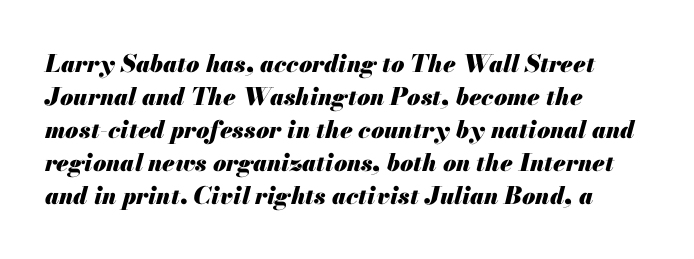
{"italic": "yes", "lean": "right", "slant_degrees": 13, "bold": "yes", "underline": "no", "align": "left", "line_spacing": "normal", "line_spacing_ratio": 1.37, "letter_spacing": "normal", "letter_spacing_em": 0.0, "glyph_px": 24}
